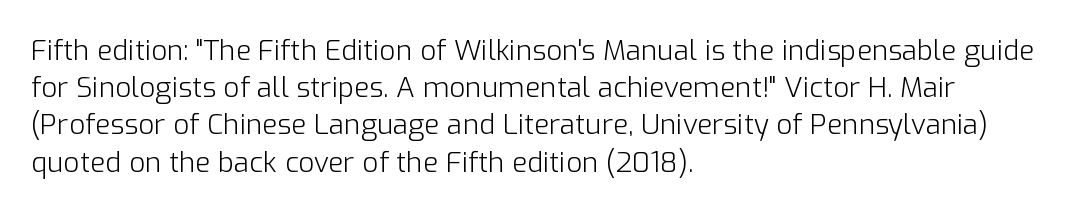
The image shows 28 px light sans-serif type, upright; set left-aligned, normal line spacing (1.33x), normal letter spacing, not underlined; low stroke contrast and a medium x-height.
